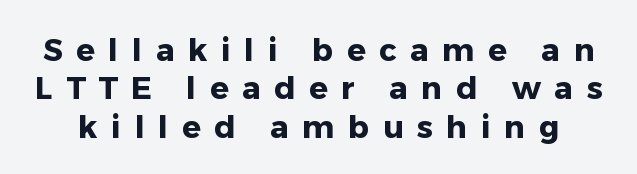
The image shows 31 px heavy sans-serif type, upright; set line spacing 1.24x, unusually wide letter spacing (+0.44 em), not underlined; low stroke contrast and a medium x-height.
